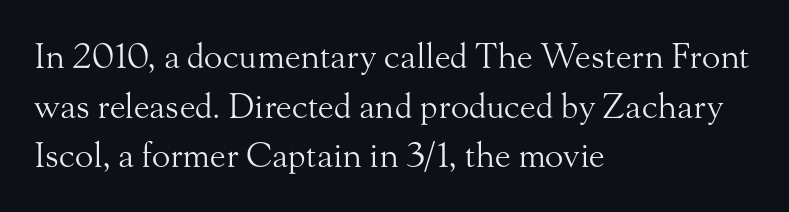
{"serif": "yes", "italic": "no", "bold": "no", "weight": "light", "width": "normal", "stroke_contrast": "medium", "x_height": "small", "monospaced": "no", "underline": "no", "align": "left", "line_spacing": "normal", "line_spacing_ratio": 1.46, "letter_spacing": "normal", "letter_spacing_em": 0.0, "glyph_px": 34}
